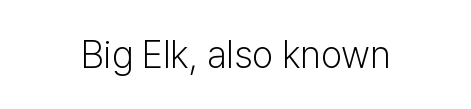
Q: Is the text bold? A: No.
Q: Is the text italic (slanted)? A: No, it is upright.
Q: Is the typeface a serif or a sans-serif typeface? A: Sans-serif.
Q: Is the text underlined? A: No.
Q: Is the spacing between letters normal or unusually wide? A: Normal.
Q: Width (condensed, normal, or wide)? A: Normal.
Q: Stroke contrast? A: Low.
Q: x-height? A: Medium.
Q: Monospaced? A: No.
